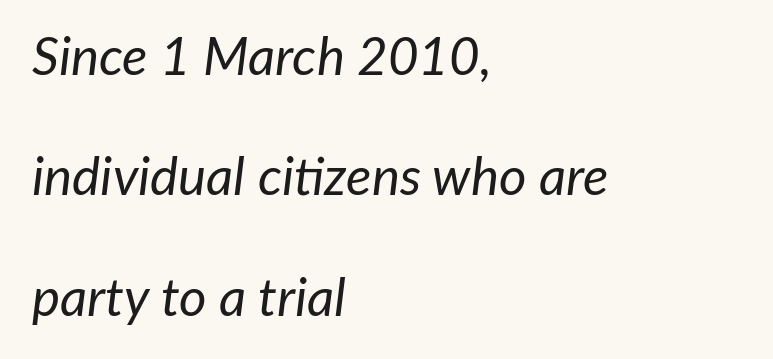
Honestly, the rows look like they've been pulled way apart. When letters slant like this, we call the style italic. This reads as an unemphasized weight, regular at the heaviest. In CSS terms this would be text-align: left.
